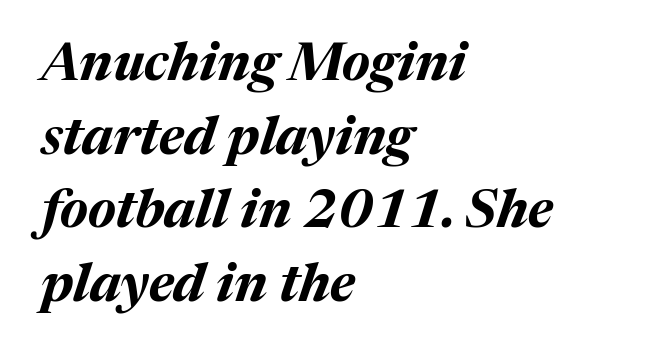
{"italic": "yes", "lean": "right", "slant_degrees": 17, "bold": "yes", "weight": "bold", "width": "normal", "stroke_contrast": "medium", "x_height": "medium", "monospaced": "no", "underline": "no", "align": "left", "line_spacing": "normal", "line_spacing_ratio": 1.39, "letter_spacing": "normal", "letter_spacing_em": 0.0, "glyph_px": 53}
